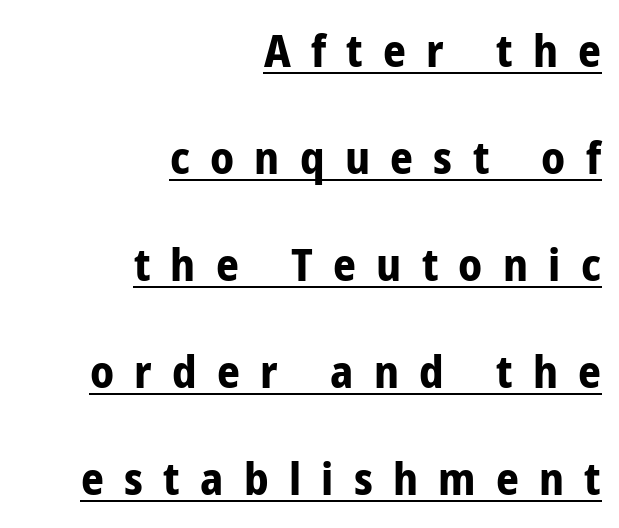
{"serif": "no", "italic": "no", "bold": "yes", "weight": "bold", "width": "condensed", "stroke_contrast": "low", "x_height": "medium", "monospaced": "no", "underline": "yes", "align": "right", "line_spacing": "loose", "line_spacing_ratio": 2.38, "letter_spacing": "wide", "letter_spacing_em": 0.45, "glyph_px": 45}
